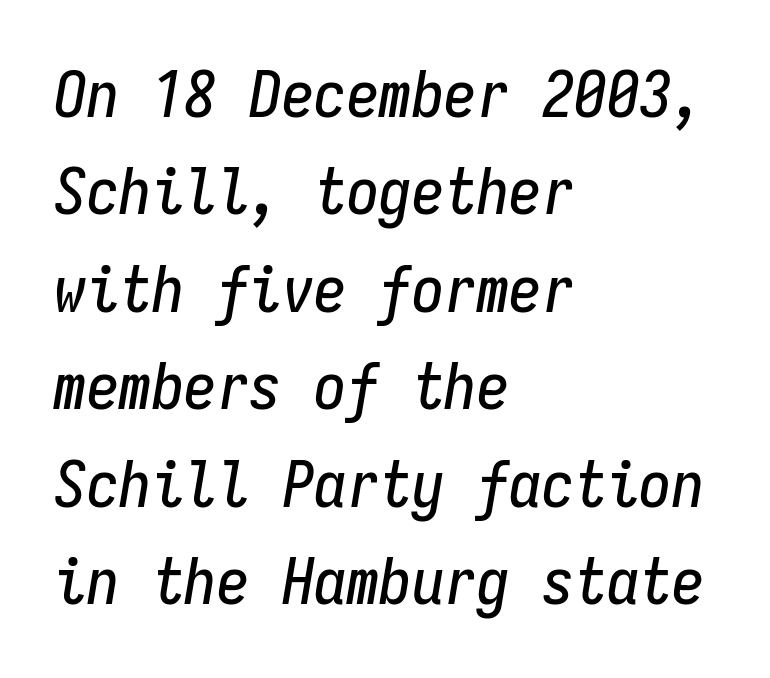
Q: Is the text italic (slanted)? A: Yes, it leans right by about 9 degrees.
Q: Is the text underlined? A: No.
Q: How is the paragraph aligned? A: Left-aligned.
Q: Is the spacing between letters normal or unusually wide? A: Normal.
Q: Is the spacing between lines tight, normal or loose? A: Normal.
Q: Width (condensed, normal, or wide)? A: Condensed.
Q: Stroke contrast? A: Low.
Q: x-height? A: Medium.
Q: Monospaced? A: Yes.
